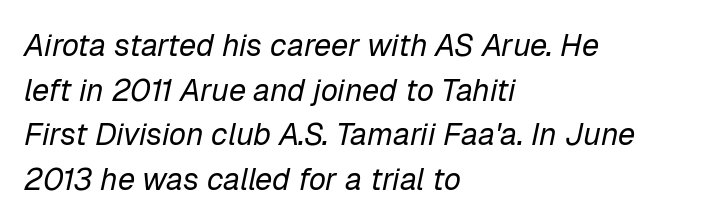
{"italic": "yes", "lean": "right", "slant_degrees": 12, "bold": "no", "weight": "regular", "width": "normal", "stroke_contrast": "low", "x_height": "medium", "monospaced": "no", "underline": "no", "align": "left", "line_spacing": "normal", "line_spacing_ratio": 1.44, "letter_spacing": "normal", "letter_spacing_em": 0.0, "glyph_px": 31}
